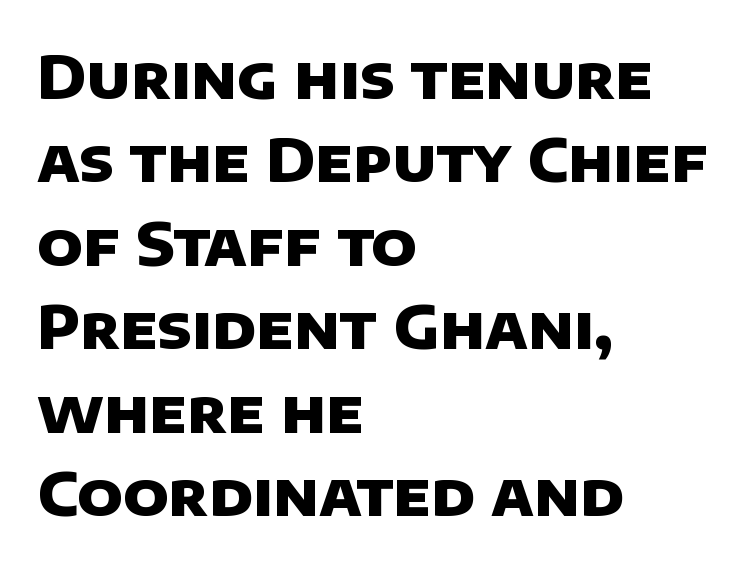
{"serif": "no", "bold": "yes", "weight": "heavy", "width": "normal", "stroke_contrast": "low", "x_height": "large", "monospaced": "no", "underline": "no", "align": "left", "line_spacing": "normal", "line_spacing_ratio": 1.39, "letter_spacing": "normal", "letter_spacing_em": 0.0, "glyph_px": 60}
